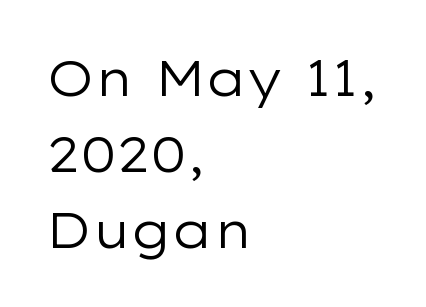
Do the characters align in a grid? No, the font is proportional. Heaviness? Minimal to ordinary, like unemphasized prose. Classification — sans serif. Does the leading feel generous? No, just average. A bare baseline throughout the passage. What stands out about the letter spacing? Nothing — it is the standard amount.
